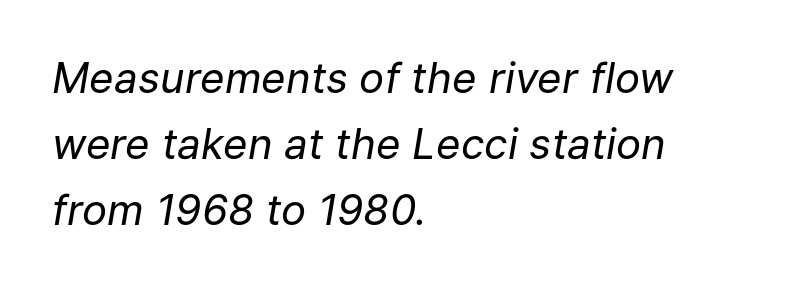
{"italic": "yes", "lean": "right", "slant_degrees": 9, "bold": "no", "weight": "regular", "width": "normal", "stroke_contrast": "low", "x_height": "medium", "monospaced": "no", "underline": "no", "align": "left", "line_spacing": "normal", "line_spacing_ratio": 1.57, "letter_spacing": "normal", "letter_spacing_em": 0.0, "glyph_px": 42}
